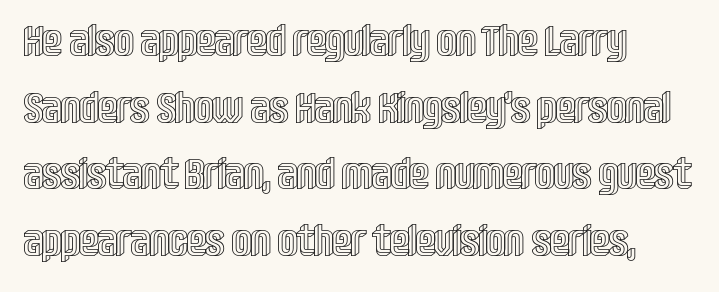
Nobody drew a line under any word here. This rendering uses left alignment, leaving the right contour irregular. If you measured baseline to baseline, you'd find a middling distance. Spacing between characters is what you'd get straight out of the box. Is this a fixed-width face? No — the glyphs have proportional, varying widths.
